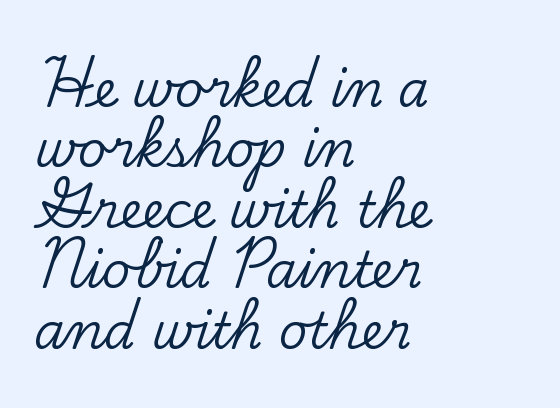
Q: Is the text italic (slanted)? A: Yes.
Q: Is the typeface a serif or a sans-serif typeface? A: Serif.
Q: Is the text underlined? A: No.
Q: How is the paragraph aligned? A: Left-aligned.
Q: Is the spacing between letters normal or unusually wide? A: Normal.
Q: Width (condensed, normal, or wide)? A: Normal.
Q: Stroke contrast? A: Low.
Q: x-height? A: Small.
Q: Monospaced? A: No.
